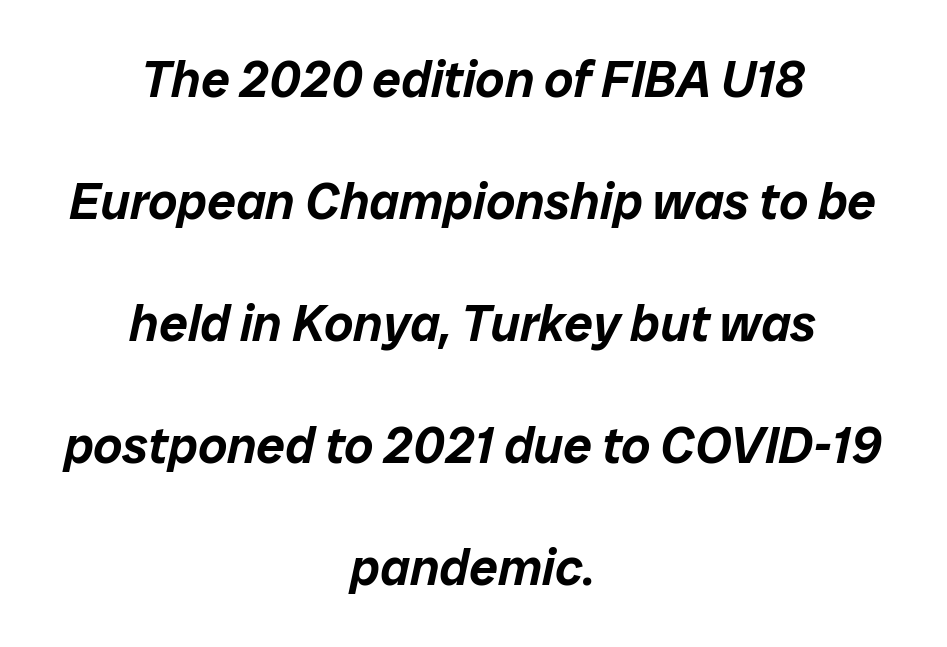
The setting favours the middle, as headings and verse often do. The passage shown stacks its lines with a broad gap. Clear beneath every line of the passage. The passage shown is typed in a proportional face where columns would drift. Standard letterfit; no display-style spreading of the glyphs. Is the type slanted? Yes — the strokes lean at a clear angle.
